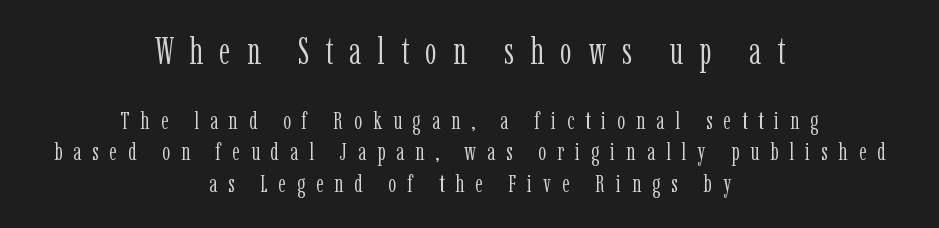
Ink coverage per letter is moderate at most. Varying glyph widths throughout — classic text-font behaviour. The axis of the letterforms is exactly vertical. Size contrast runs from large at the top to small at the bottom.
